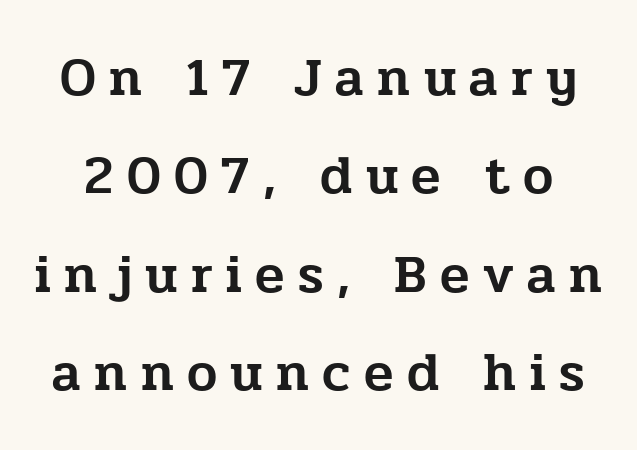
Q: Is the text italic (slanted)? A: No, it is upright.
Q: Is the typeface a serif or a sans-serif typeface? A: Serif.
Q: Is the text underlined? A: No.
Q: Is the spacing between letters normal or unusually wide? A: Unusually wide.
Q: Width (condensed, normal, or wide)? A: Normal.
Q: Stroke contrast? A: Low.
Q: x-height? A: Medium.
Q: Monospaced? A: No.
